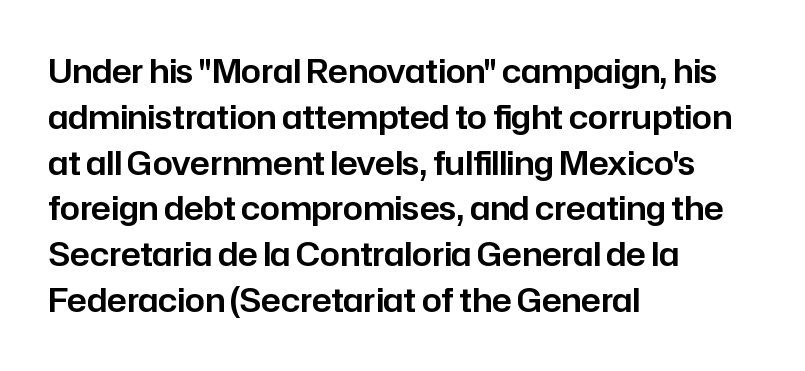
The image shows 32 px sans-serif type, upright; set left-aligned, normal line spacing (1.43x), normal letter spacing, not underlined; low stroke contrast and a medium x-height.
